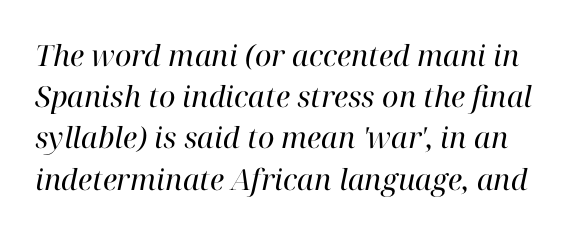
Q: Is the text bold? A: No.
Q: Is the text italic (slanted)? A: Yes, it leans right by about 12 degrees.
Q: Is the typeface a serif or a sans-serif typeface? A: Serif.
Q: Is the text underlined? A: No.
Q: Is the spacing between letters normal or unusually wide? A: Normal.
Q: Is the spacing between lines tight, normal or loose? A: Normal.
Q: Width (condensed, normal, or wide)? A: Normal.
Q: Stroke contrast? A: High.
Q: x-height? A: Medium.
Q: Monospaced? A: No.
